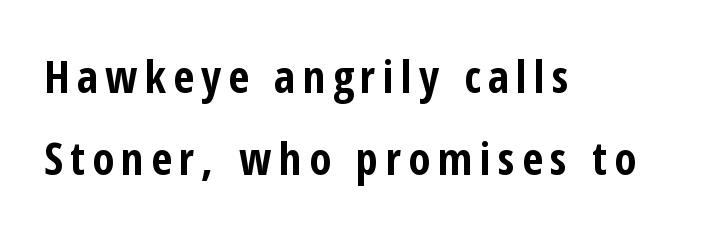
Looks like regular typesetting: each glyph gets only the width it needs. This sample uses a sans-serif face. Honestly, there is no underline to notice here at all. All the whitespace from short lines collects on the right. The strokes are fattened all the way to bold. Do the letters lean? They stand straight.
